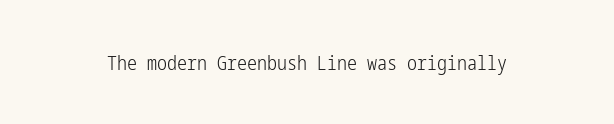
The image shows 20 px text type, upright; set normal letter spacing, not underlined.
